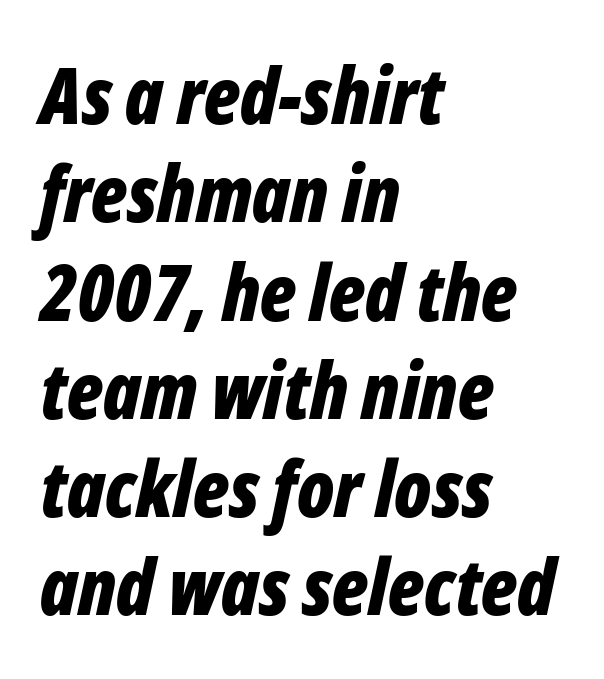
Q: Is the text bold? A: Yes.
Q: Is the text italic (slanted)? A: Yes, it leans right by about 12 degrees.
Q: Is the text underlined? A: No.
Q: How is the paragraph aligned? A: Left-aligned.
Q: Is the spacing between letters normal or unusually wide? A: Normal.
Q: Is the spacing between lines tight, normal or loose? A: Normal.
Q: Width (condensed, normal, or wide)? A: Condensed.
Q: Stroke contrast? A: Low.
Q: x-height? A: Medium.
Q: Monospaced? A: No.
